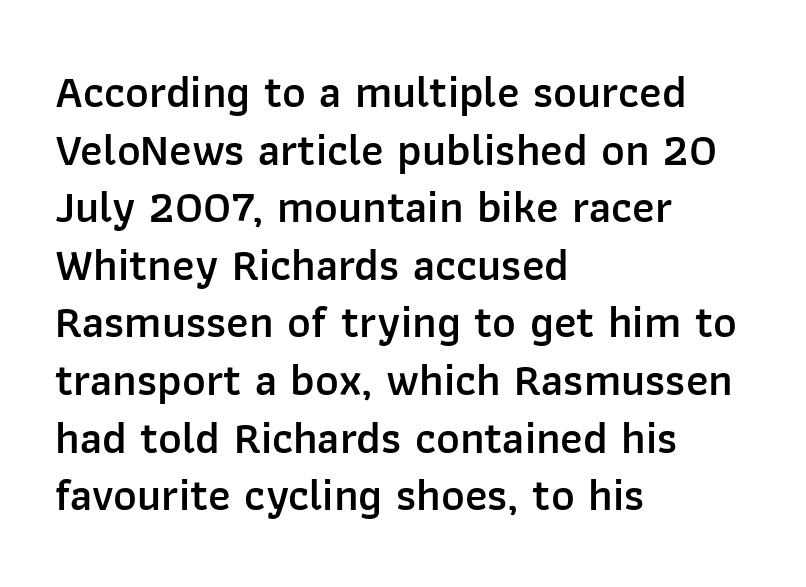
{"serif": "no", "italic": "no", "bold": "semi", "weight": "semibold", "width": "normal", "stroke_contrast": "low", "x_height": "medium", "monospaced": "no", "underline": "no", "align": "left", "line_spacing": "normal", "line_spacing_ratio": 1.28, "letter_spacing": "normal", "letter_spacing_em": 0.0, "glyph_px": 45}
